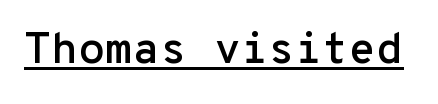
The font's upright variant was chosen for this text. In designer terms, the underline attribute is active on this setting. The rendering uses typewriter-style spacing with identical character cells. Nothing unusual about the tracking: characters are spaced as the font intends. Nothing sits at the stroke ends, so this counts as sans-serif.
